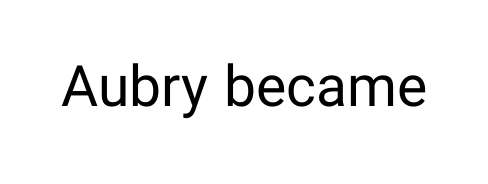
{"serif": "no", "italic": "no", "bold": "no", "weight": "regular", "width": "normal", "stroke_contrast": "low", "x_height": "medium", "monospaced": "no", "underline": "no", "letter_spacing": "normal", "letter_spacing_em": 0.0, "glyph_px": 57}
